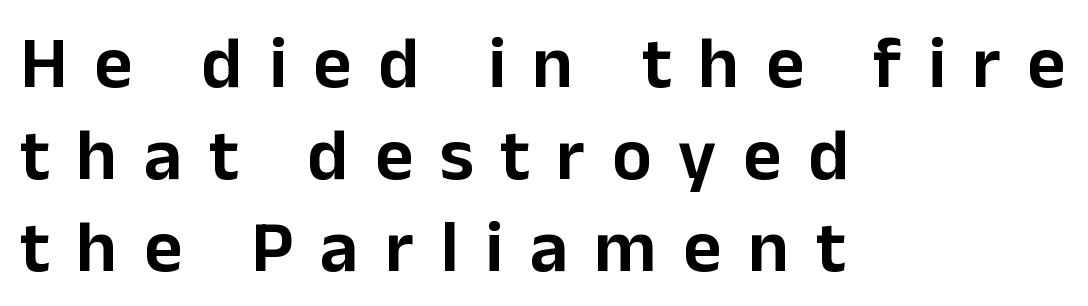
Italic: no, the glyphs are upright roman. Layout note: lines flush left. This rendering features lettering with no underline. The gaps between neighbouring characters are conspicuously large. The designer went with a sans here, leaving each stem footless. Here the designer chose a conventional face with non-uniform glyph widths.
